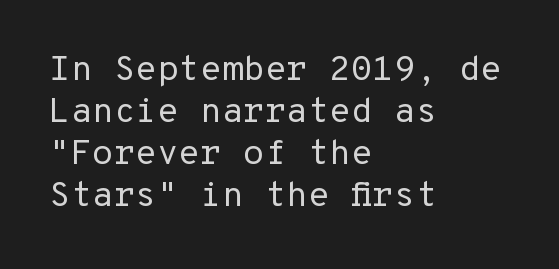
A roman cut, with each character standing at attention. Each line starts at the same left margin while the right side varies. Examine the stroke ends and you'll find no serifs. Nothing heavy about these letters — not bold at all. The space beneath each line is pristine and unruled.
